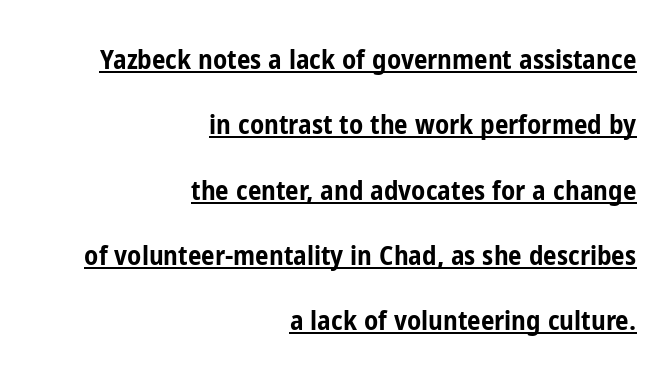
{"italic": "no", "bold": "yes", "underline": "yes", "align": "right", "line_spacing": "loose", "line_spacing_ratio": 2.42, "letter_spacing": "normal", "letter_spacing_em": 0.0, "glyph_px": 27}
